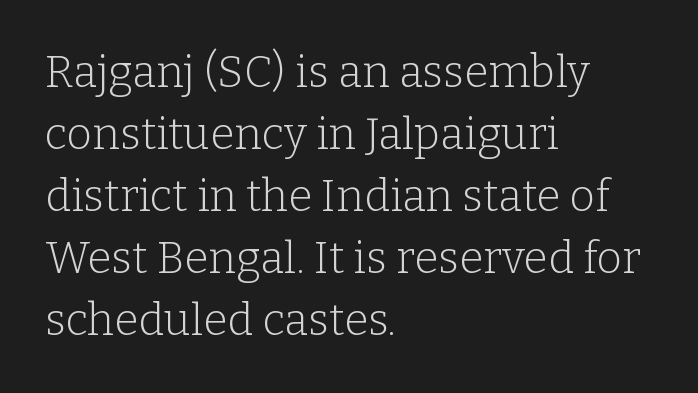
Tracking here is standard; glyphs follow each other at the usual distance. The letters stand straight up with perfectly vertical stems. Do the characters align in a grid? No, the font is proportional. Check where the strokes stop: tiny serifs finish them off. Check under the words: just untouched page. Line spacing here is normal.
